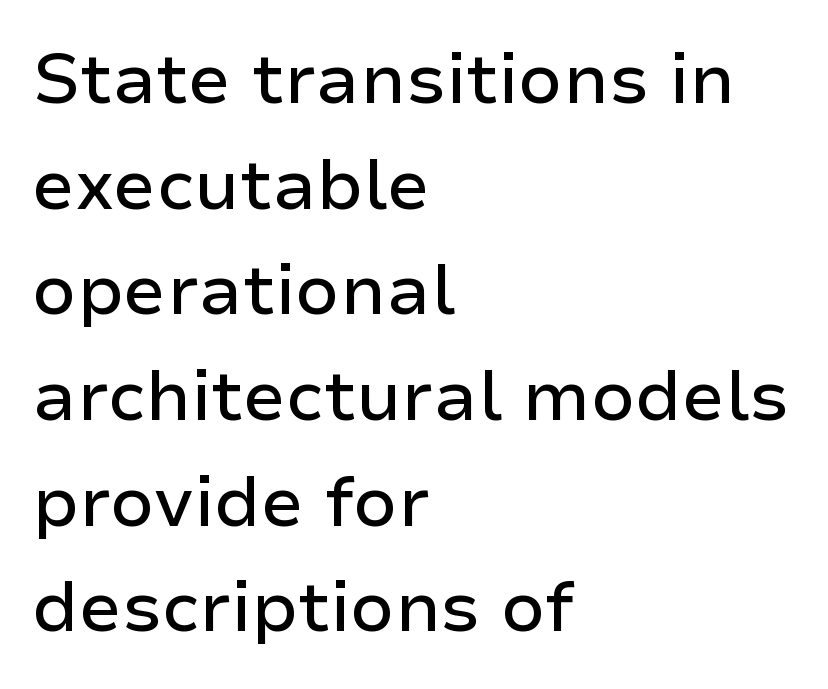
Do the letters lean? They stand straight. Proportional: the letters do not fall into vertical columns. One glance says typical: line gaps are just what's usual. Horizontal alignment here is leftward, the default for most running prose.
